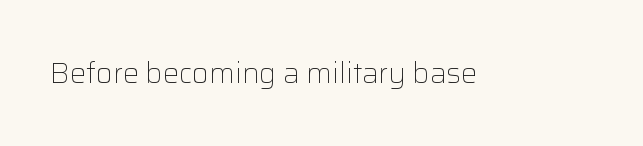
Q: Is the text bold? A: No.
Q: Is the text italic (slanted)? A: No, it is upright.
Q: Is the typeface a serif or a sans-serif typeface? A: Sans-serif.
Q: Is the text underlined? A: No.
Q: Is the spacing between letters normal or unusually wide? A: Normal.
Q: Width (condensed, normal, or wide)? A: Normal.
Q: Stroke contrast? A: Low.
Q: x-height? A: Medium.
Q: Monospaced? A: No.
